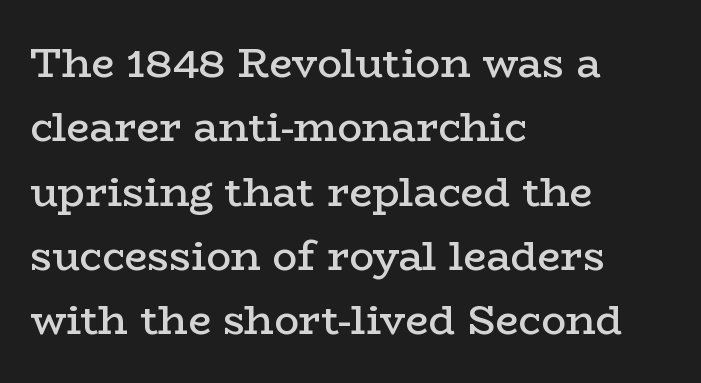
Q: Is the text bold? A: Semi-bold.
Q: Is the text italic (slanted)? A: No, it is upright.
Q: Is the typeface a serif or a sans-serif typeface? A: Serif.
Q: Is the text underlined? A: No.
Q: How is the paragraph aligned? A: Left-aligned.
Q: Is the spacing between letters normal or unusually wide? A: Normal.
Q: Is the spacing between lines tight, normal or loose? A: Normal.
Q: Width (condensed, normal, or wide)? A: Wide.
Q: Stroke contrast? A: Low.
Q: x-height? A: Medium.
Q: Monospaced? A: No.
